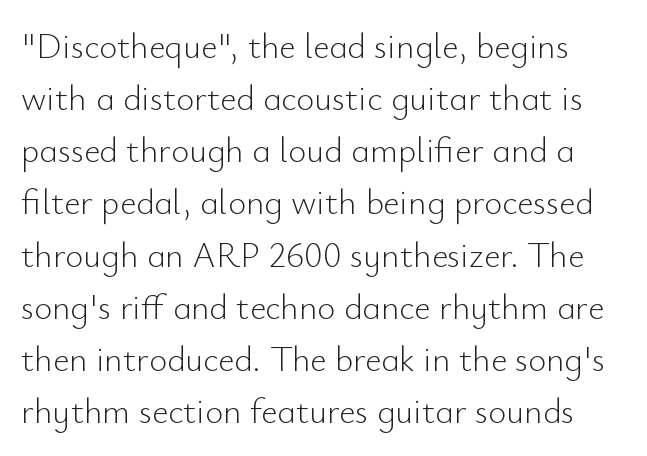
{"serif": "no", "italic": "no", "bold": "no", "weight": "light", "width": "normal", "stroke_contrast": "low", "x_height": "small", "monospaced": "no", "underline": "no", "line_spacing": "normal", "line_spacing_ratio": 1.49, "letter_spacing": "normal", "letter_spacing_em": 0.0, "glyph_px": 35}
